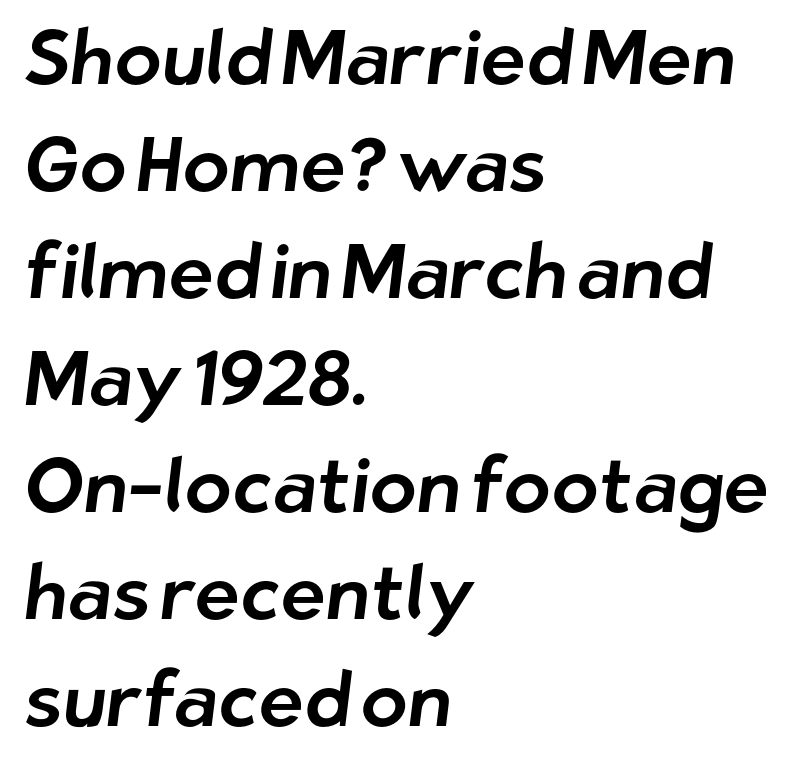
{"serif": "no", "width": "normal", "stroke_contrast": "low", "x_height": "medium", "monospaced": "no", "underline": "no", "align": "left", "line_spacing": "normal", "line_spacing_ratio": 1.39, "letter_spacing": "normal", "letter_spacing_em": 0.0, "glyph_px": 77}
